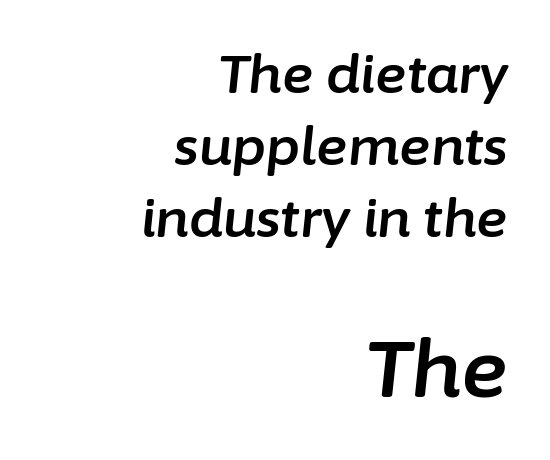
Character widths vary here, with narrow letters taking less room than wide ones. Yep, that's italic — everything's leaning. Unmarked baselines from the first word to the last. The following chunk of copy outweighs the initial chunk in type size.
